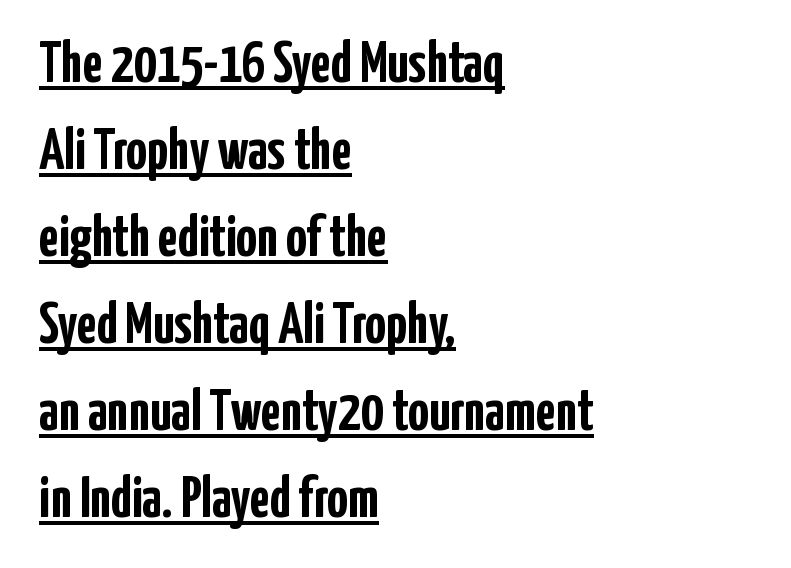
The lettering stays uniformly vertical, giving the passage a roman look. These lines are rendered in a variable-pitch font. Notice how the passage keeps a crisp vertical edge on the left only. What kind of face is this? One without serifs — a sans. Honestly, the row spacing looks completely unremarkable.
